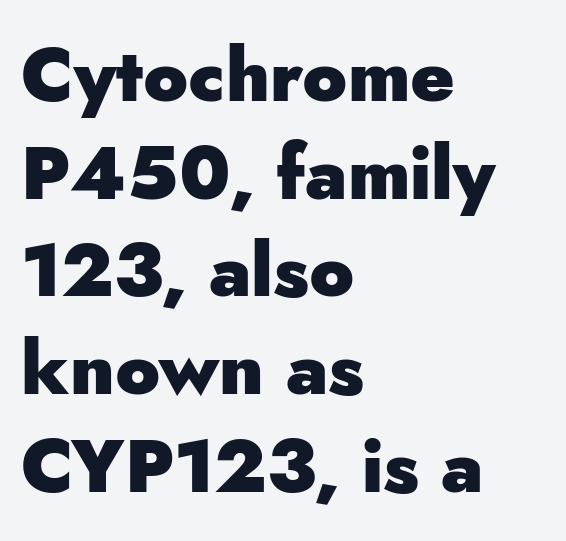
{"serif": "no", "italic": "no", "bold": "yes", "weight": "heavy", "width": "normal", "stroke_contrast": "low", "x_height": "small", "monospaced": "no", "underline": "no", "align": "left", "line_spacing": "normal", "line_spacing_ratio": 1.32, "letter_spacing": "normal", "letter_spacing_em": 0.0, "glyph_px": 74}
